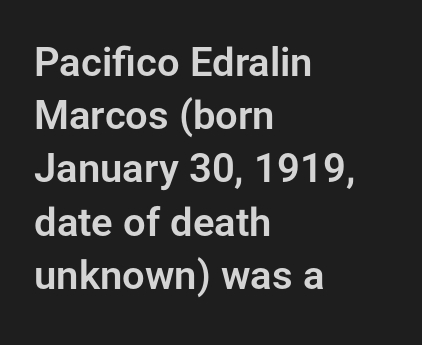
{"serif": "no", "italic": "no", "width": "normal", "stroke_contrast": "low", "x_height": "medium", "monospaced": "no", "underline": "no", "align": "left", "line_spacing": "normal", "line_spacing_ratio": 1.33, "letter_spacing": "normal", "letter_spacing_em": 0.0, "glyph_px": 40}
